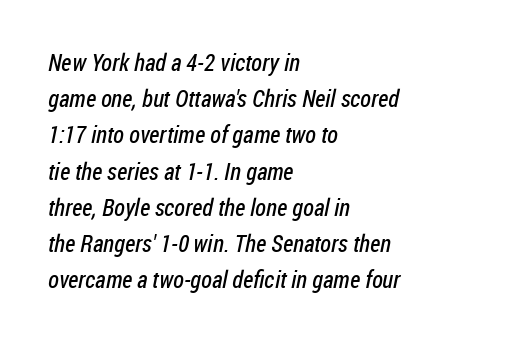
The image shows 24 px text type; set left-aligned, normal line spacing (1.51x), normal letter spacing, not underlined.
